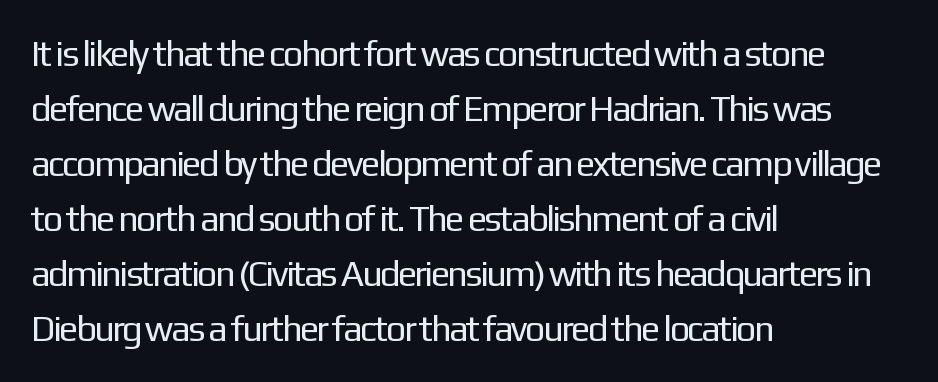
Q: Is the text bold? A: No.
Q: Is the text italic (slanted)? A: No, it is upright.
Q: Is the typeface a serif or a sans-serif typeface? A: Sans-serif.
Q: Is the text underlined? A: No.
Q: How is the paragraph aligned? A: Left-aligned.
Q: Is the spacing between letters normal or unusually wide? A: Normal.
Q: Is the spacing between lines tight, normal or loose? A: Normal.
Q: Width (condensed, normal, or wide)? A: Normal.
Q: Stroke contrast? A: Low.
Q: x-height? A: Medium.
Q: Monospaced? A: No.
